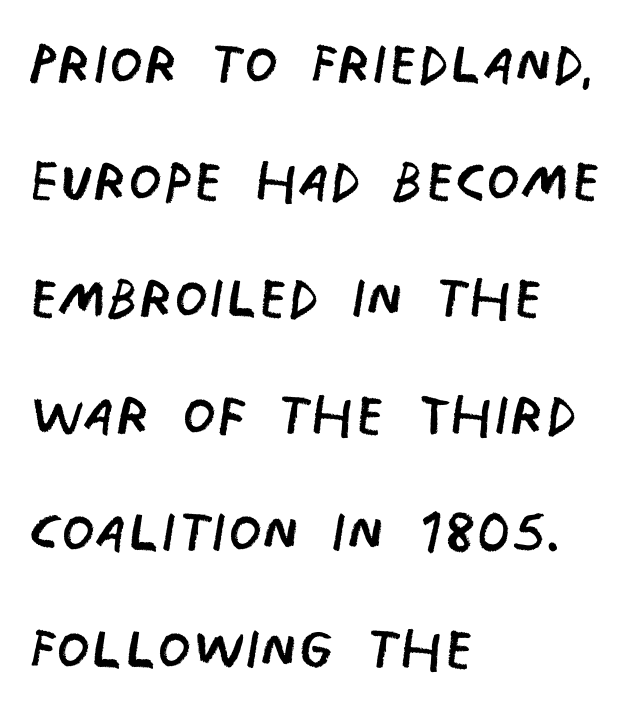
Q: Is the text bold? A: No.
Q: Is the typeface a serif or a sans-serif typeface? A: Sans-serif.
Q: Is the text underlined? A: No.
Q: How is the paragraph aligned? A: Left-aligned.
Q: Is the spacing between letters normal or unusually wide? A: Normal.
Q: Is the spacing between lines tight, normal or loose? A: Normal.
Q: Width (condensed, normal, or wide)? A: Condensed.
Q: Stroke contrast? A: Low.
Q: x-height? A: Large.
Q: Monospaced? A: No.
